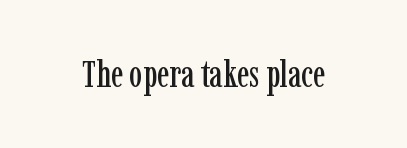
The zone under the glyphs is completely vacant. Each letter keeps its own natural width here, so spacing adapts to shape. Inter-character spacing is left at the font's built-in metrics. Letterform terminals end in serifs throughout the passage. This is roman type, the default non-slanted kind.
